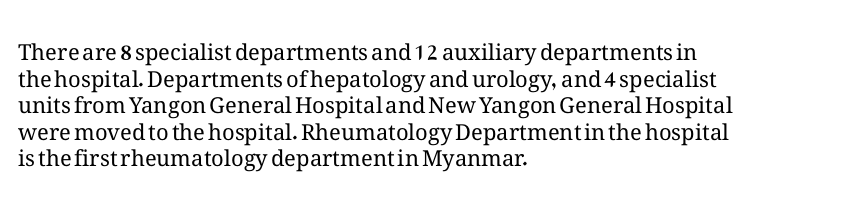
The image shows 22 px text type, upright; set left-aligned, line spacing 1.21x, normal letter spacing, not underlined.
